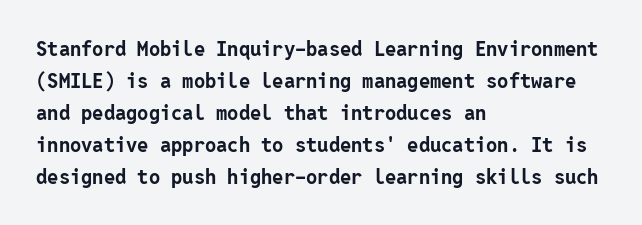
The passage shown is emphatically bold. Clear beneath every line of the passage. Characters remain perfectly vertical along every line. These lines sit exactly where default settings would place them. The horizontal fit of the characters is conventional and even. Each line starts at the same left margin while the right side varies.
